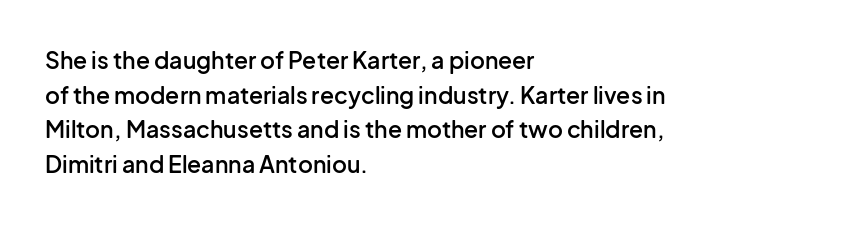
Students, observe: this is what conventionally led text looks like. Any mark beneath the type? The region is blank. On the weight axis this lands at semibold, roughly 600. These lines stack with their left ends in a neat column.
